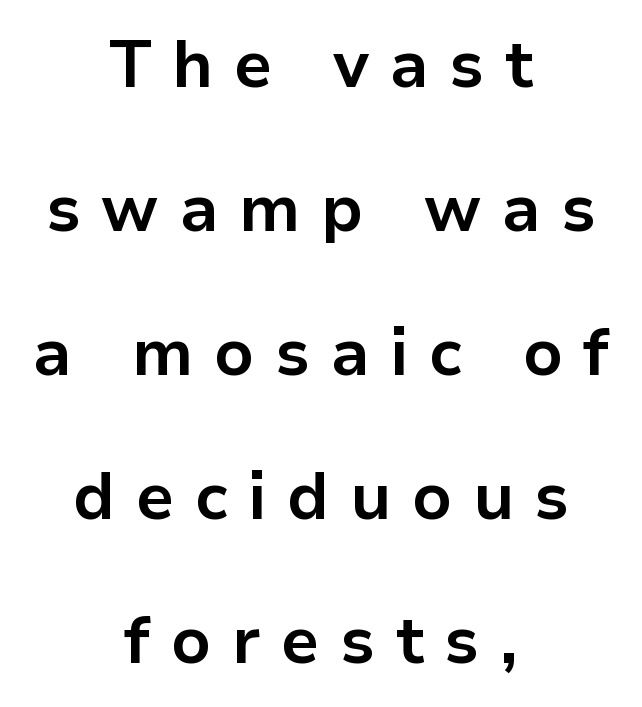
Q: Is the text bold? A: Yes.
Q: Is the text italic (slanted)? A: No, it is upright.
Q: Is the typeface a serif or a sans-serif typeface? A: Sans-serif.
Q: Is the text underlined? A: No.
Q: How is the paragraph aligned? A: Centered.
Q: Is the spacing between letters normal or unusually wide? A: Unusually wide.
Q: Is the spacing between lines tight, normal or loose? A: Loose.
Q: Width (condensed, normal, or wide)? A: Normal.
Q: Stroke contrast? A: Low.
Q: x-height? A: Medium.
Q: Monospaced? A: No.
